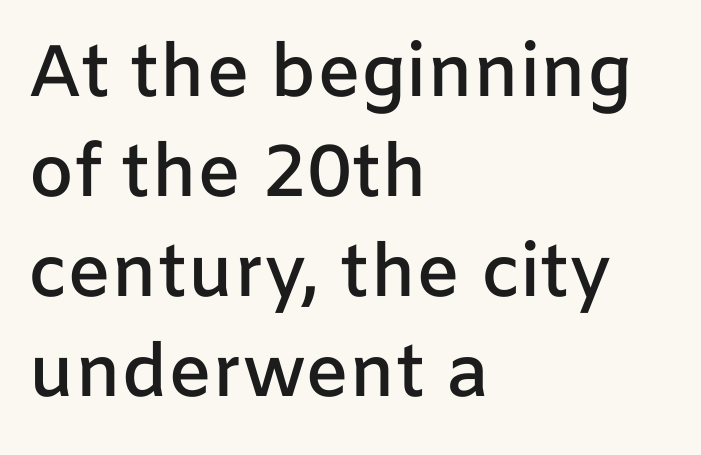
The words here are not underlined. Proportional: the letters do not fall into vertical columns. The lettering holds an erect, upright posture throughout. Glyph-to-glyph distance matches everyday printed text. Notice the strokes are somewhat thickened but not fully heavy: this is a semibold.
